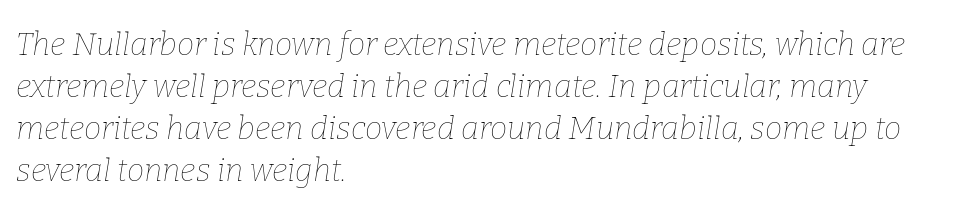
The image shows 31 px thin type, italic (leaning right); set left-aligned, normal line spacing (1.35x), normal letter spacing, not underlined; low stroke contrast and a medium x-height.
